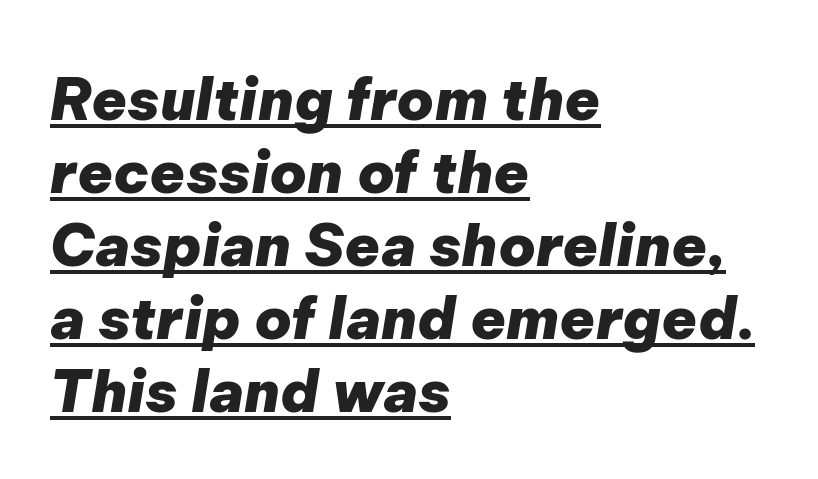
A student would call this left alignment; a typographer would say flush left, rag right. Normally led — the rows are evenly, conventionally spaced. Underlining? Definitely there. The whole block is typeset with a tilt.
